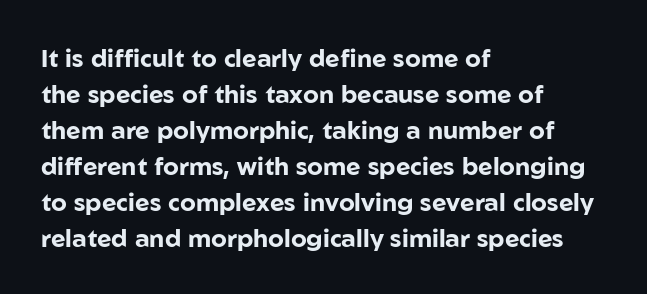
The image shows 25 px bold type, upright; set left-aligned, normal line spacing (1.44x), normal letter spacing, not underlined.
